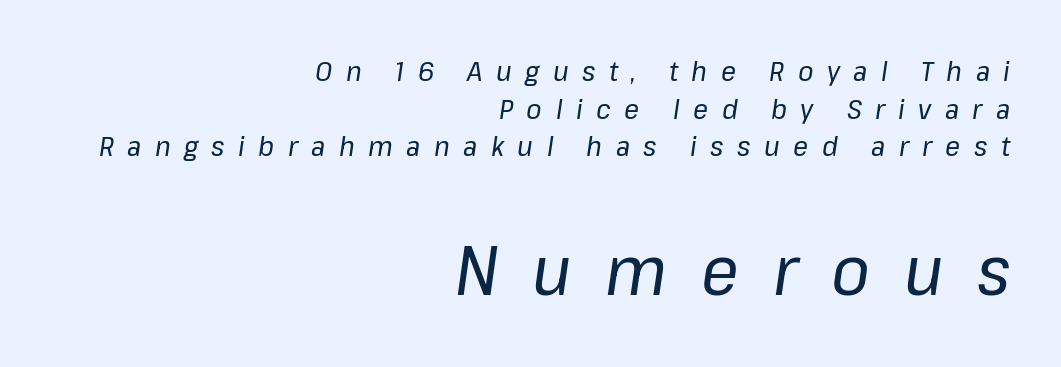
Q: Is the text bold? A: No.
Q: Is the text italic (slanted)? A: Yes, it leans right by about 8 degrees.
Q: Is the text underlined? A: No.
Q: How is the paragraph aligned? A: Right-aligned.
Q: Is the spacing between letters normal or unusually wide? A: Unusually wide.
Q: Is the spacing between lines tight, normal or loose? A: Normal.
Q: Which block of text is set in a larger size, the first (top) or the second (bottom)? A: The second (bottom) one.
Q: Width (condensed, normal, or wide)? A: Normal.
Q: Stroke contrast? A: Low.
Q: x-height? A: Medium.
Q: Monospaced? A: No.
